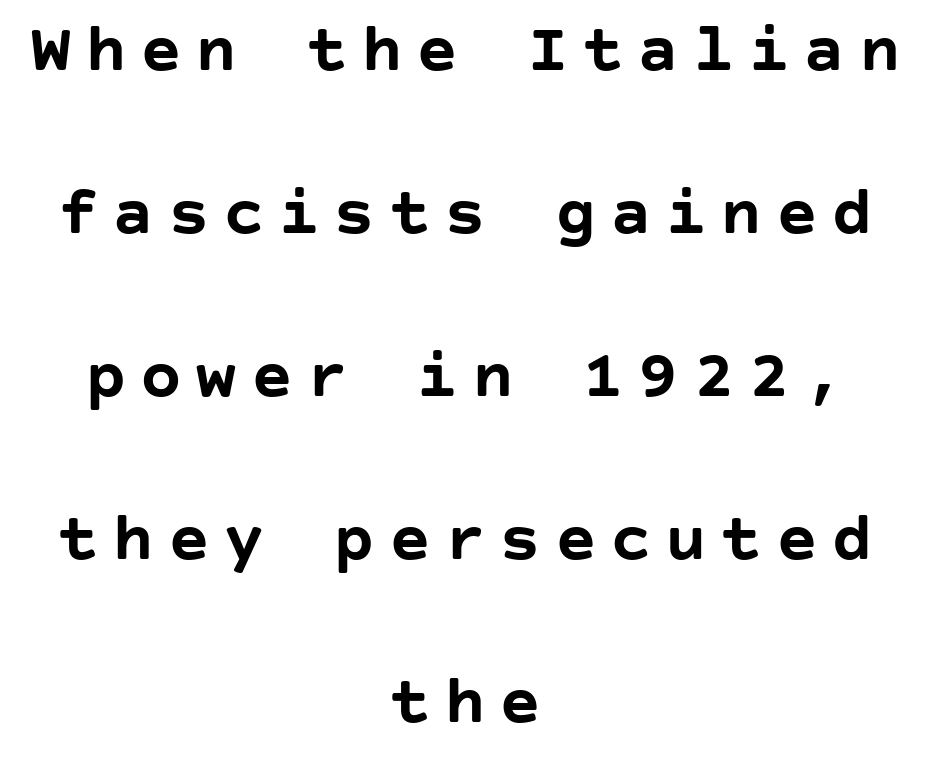
The image shows 70 px semibold sans-serif type, upright; set centered, loose line spacing (2.33x), not underlined; low stroke contrast and a large x-height.
